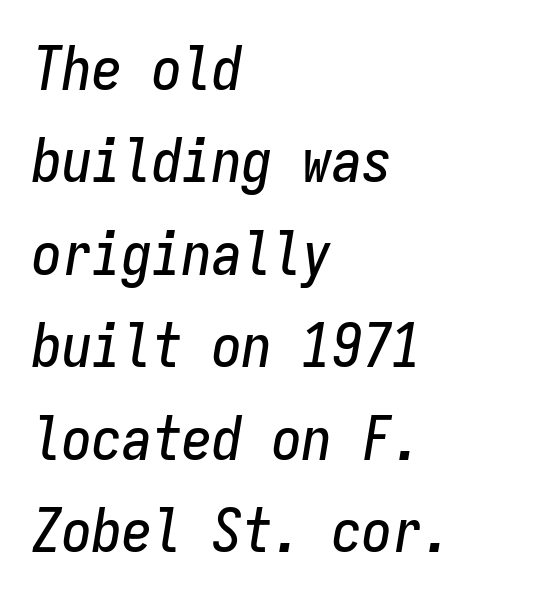
Standard letterfit; no display-style spreading of the glyphs. When letters slant like this, we call the style italic. Spacing verdict: monospaced, one width for all characters. Visually the block forms a straight wall on the left and a jagged coastline on the right.
